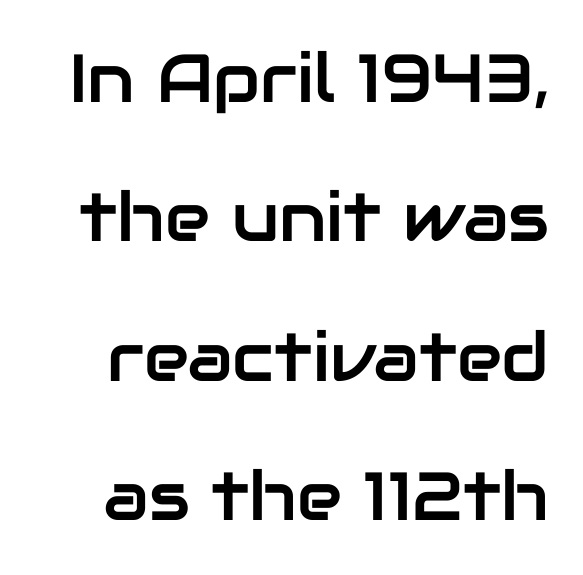
Honestly, the rows look like they've been pulled way apart. Vertical strokes here are truly vertical. Beneath every word, the page is bare. Characters follow at the spacing the type designer built in. Is this a fixed-width face? No — the glyphs have proportional, varying widths.
